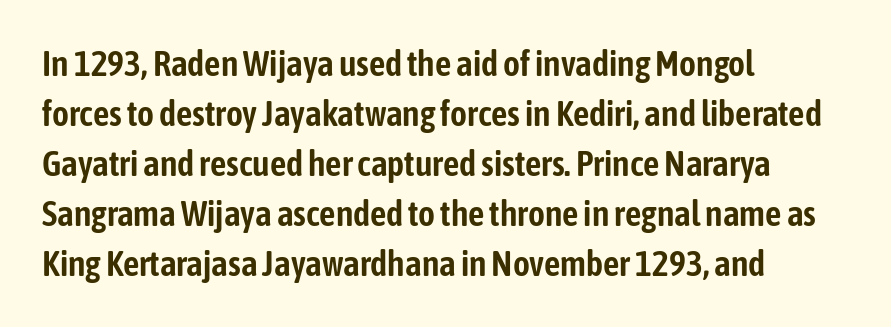
{"serif": "no", "italic": "no", "width": "condensed", "stroke_contrast": "low", "x_height": "medium", "monospaced": "no", "underline": "no", "align": "left", "line_spacing": "normal", "line_spacing_ratio": 1.39, "letter_spacing": "normal", "letter_spacing_em": 0.0, "glyph_px": 36}
